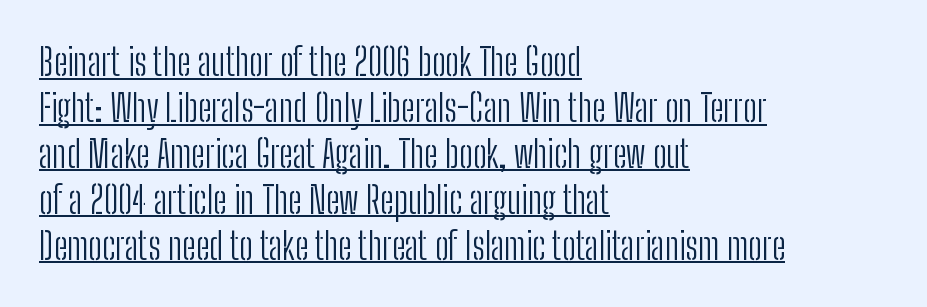
Teacher's note: observe the even left margin — that is flush-left alignment. The letters look calm and open, with moderate or lighter stems. These lines are rendered in a variable-pitch font. Emphasis is given by a line drawn under the lettering. The type sits square on the baseline with zero lean.
